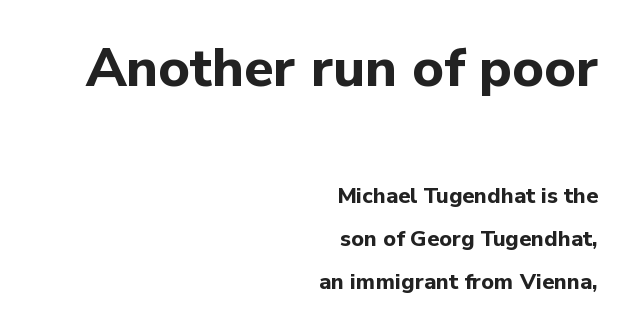
{"serif": "no", "italic": "no", "bold": "yes", "weight": "bold", "width": "normal", "stroke_contrast": "low", "x_height": "medium", "monospaced": "no", "underline": "no", "align": "right", "line_spacing": "loose", "line_spacing_ratio": 1.96, "letter_spacing": "normal", "letter_spacing_em": 0.0, "larger_block": "first", "size_ratio": 2.45, "glyph_px": 54}
